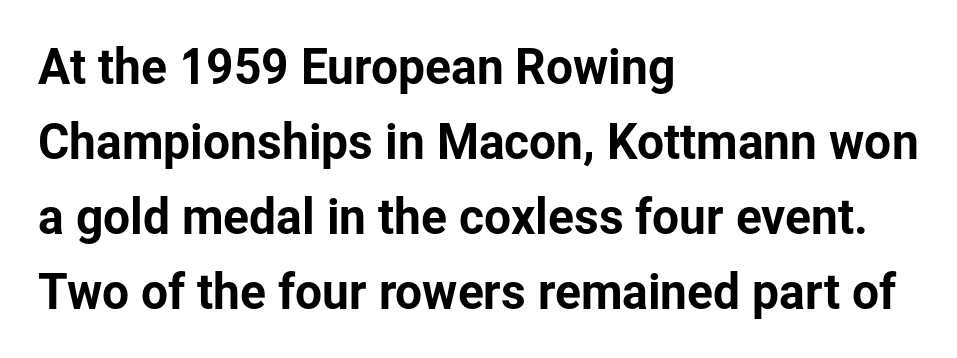
No italicization has been applied; the sample stays upright. This sample is left-justified, so line endings fall wherever the words run out. Leading matches the norm, producing a regular column. Tracking value appears to be zero — textbook default spacing.
